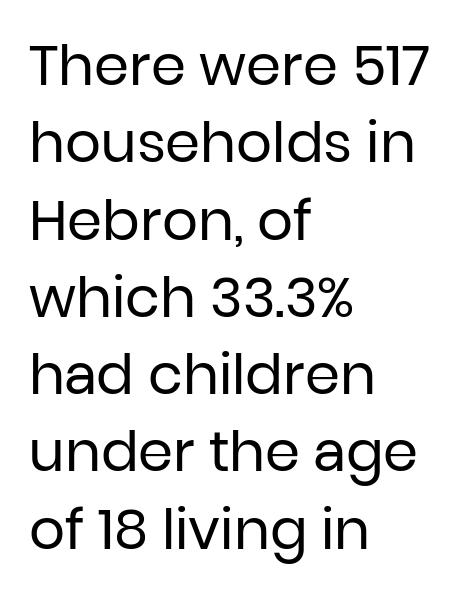
Q: Is the text bold? A: No.
Q: Is the text italic (slanted)? A: No, it is upright.
Q: Is the typeface a serif or a sans-serif typeface? A: Sans-serif.
Q: Is the text underlined? A: No.
Q: How is the paragraph aligned? A: Left-aligned.
Q: Is the spacing between letters normal or unusually wide? A: Normal.
Q: Is the spacing between lines tight, normal or loose? A: Normal.
Q: Width (condensed, normal, or wide)? A: Normal.
Q: Stroke contrast? A: Low.
Q: x-height? A: Medium.
Q: Monospaced? A: No.
